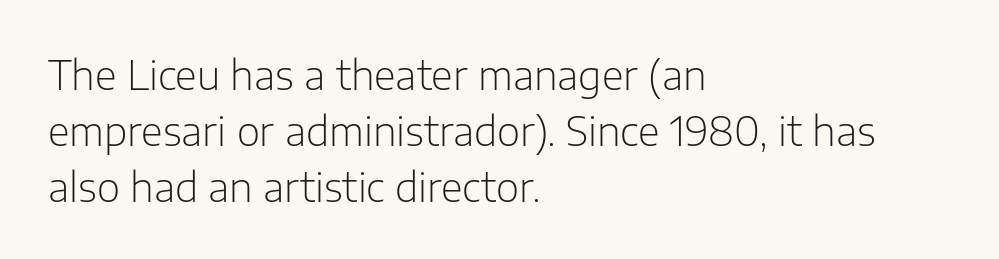
The rag falls on the right side of this text block. Caption: standard tracking, unaltered. Character widths vary here, with narrow letters taking less room than wide ones. A typesetter would mark this as roman, not italic. Is the type heavy? It reads as light-to-regular instead. Students, observe: this is what conventionally led text looks like.
